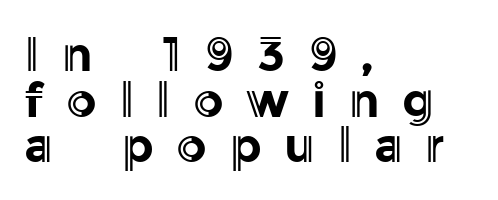
Q: Is the text italic (slanted)? A: No, it is upright.
Q: Is the text underlined? A: No.
Q: How is the paragraph aligned? A: Left-aligned.
Q: Is the spacing between letters normal or unusually wide? A: Unusually wide.
Q: Is the spacing between lines tight, normal or loose? A: Tight.
Q: Width (condensed, normal, or wide)? A: Normal.
Q: x-height? A: Medium.
Q: Monospaced? A: No.
